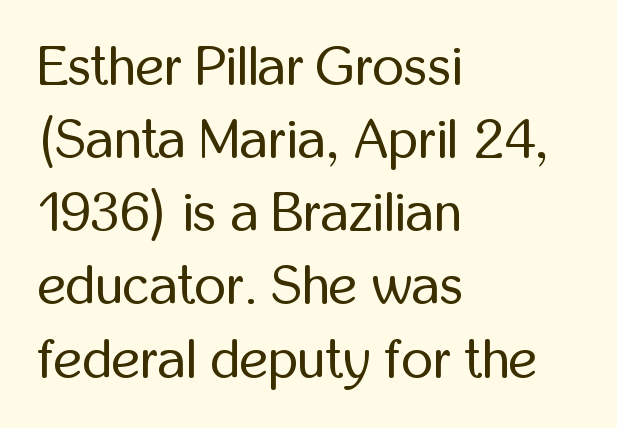
The letterforms sit shoulder to shoulder at normal distance. No heavy texture on the line: the type isn't bold. Horizontal alignment here is leftward, the default for most running prose. You can tell it's not italic because the verticals are truly vertical.
